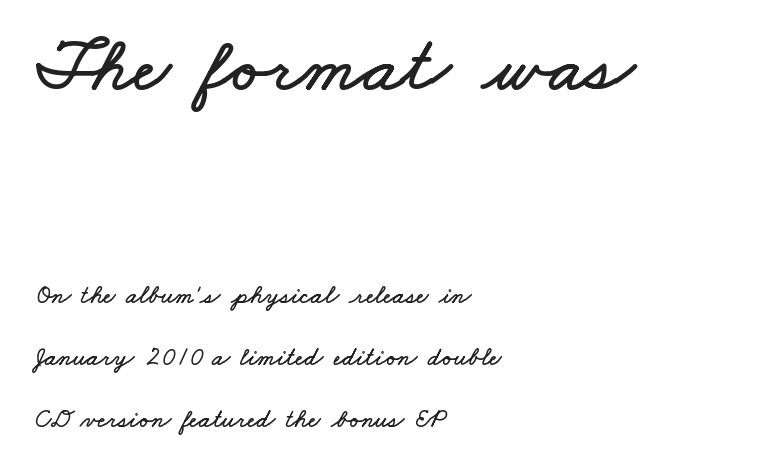
Q: Is the text underlined? A: No.
Q: How is the paragraph aligned? A: Left-aligned.
Q: Is the spacing between letters normal or unusually wide? A: Normal.
Q: Is the spacing between lines tight, normal or loose? A: Loose.
Q: Which block of text is set in a larger size, the first (top) or the second (bottom)? A: The first (top) one.
Q: Width (condensed, normal, or wide)? A: Wide.
Q: Stroke contrast? A: Low.
Q: x-height? A: Small.
Q: Monospaced? A: No.
